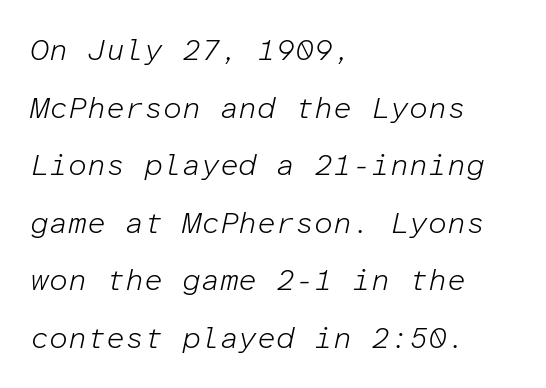
A student would call this left alignment; a typographer would say flush left, rag right. Does extra space separate the letters? No, they use regular spacing. The string is rendered with underlining switched off. Here the designer chose a console-style face with uniform glyph widths. Is there much room between lines? Yes — plenty of vertical air separates them.
